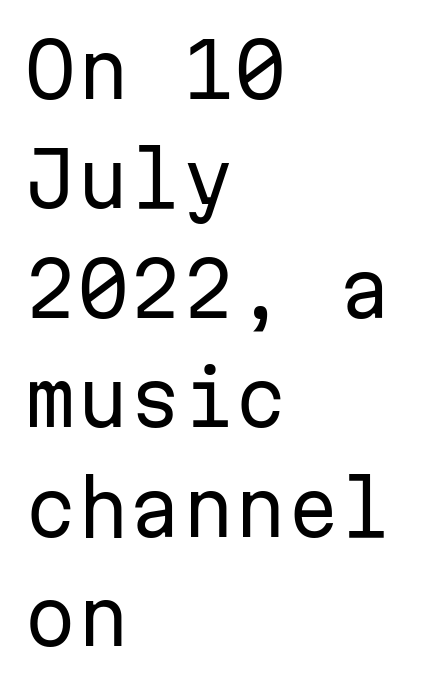
Regular leading. Honestly, the letter spacing is just normal — you wouldn't notice it. Short and long lines alike share a common starting point at left. The characters display no serif detailing; their extremities are plain. The face used here is monospaced, like something from a code editor.
